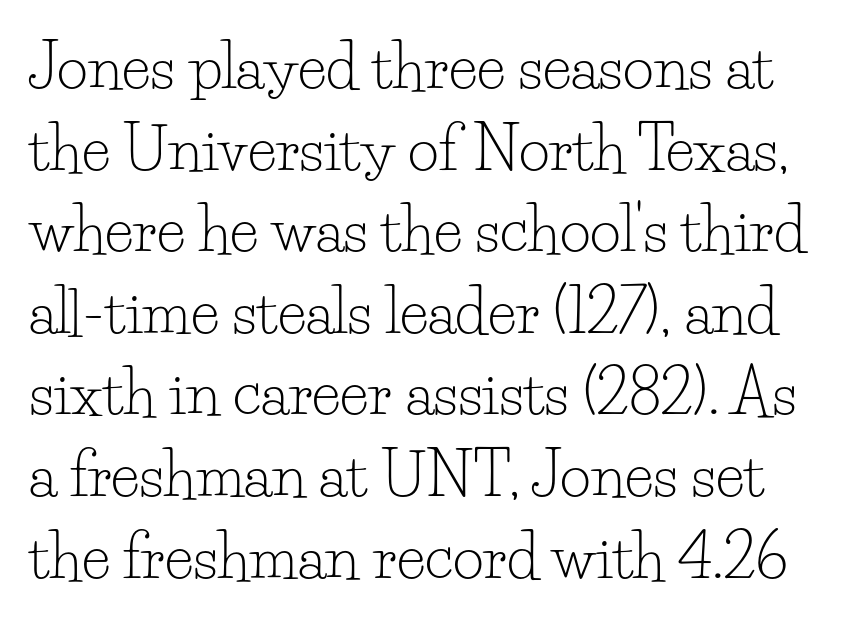
The image shows 60 px light serif type, upright; set normal line spacing (1.36x), normal letter spacing, not underlined; low stroke contrast and a small x-height.
